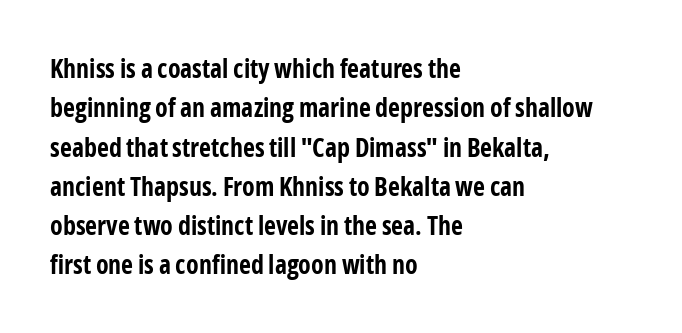
{"italic": "no", "bold": "yes", "underline": "no", "align": "left", "line_spacing": "normal", "line_spacing_ratio": 1.51, "letter_spacing": "normal", "letter_spacing_em": 0.0, "glyph_px": 26}
